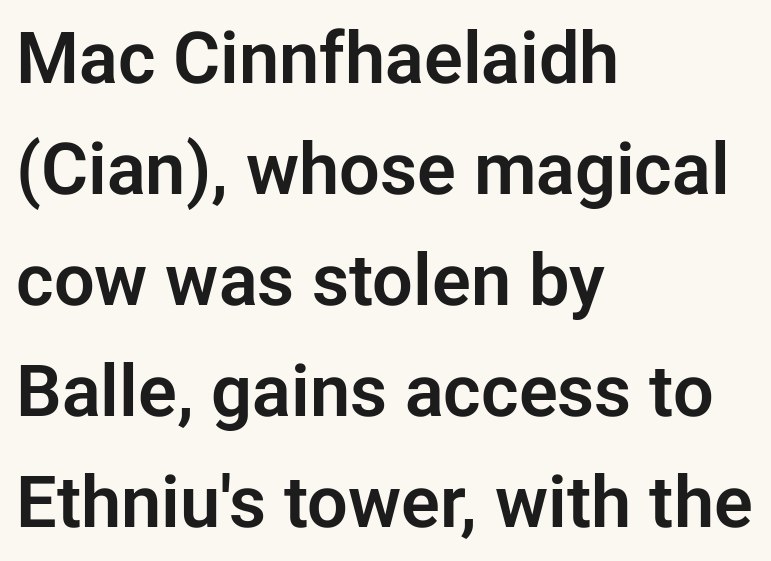
{"serif": "no", "italic": "no", "width": "normal", "stroke_contrast": "low", "x_height": "medium", "monospaced": "no", "underline": "no", "align": "left", "line_spacing": "normal", "line_spacing_ratio": 1.54, "letter_spacing": "normal", "letter_spacing_em": 0.0, "glyph_px": 72}
